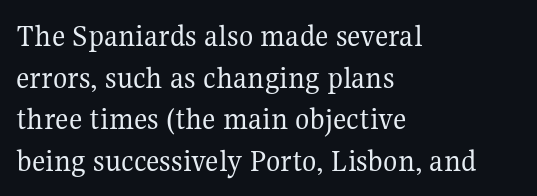
Nobody touched the tracking dial on this one. Has an underline been added? It has not. The text block is weighted toward the left margin, trailing off unevenly rightward. Leading matches the norm, producing a regular column. Notice how the stems are strictly vertical — no italics here. The font family rendered here belongs to the serif group.
